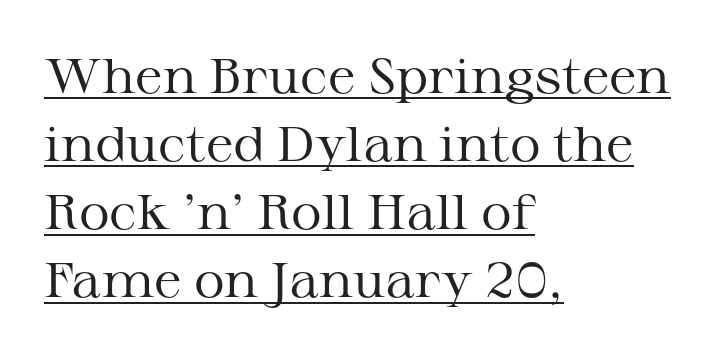
The image shows 48 px regular-weight, wide serif type, upright; set left-aligned, normal line spacing (1.42x), normal letter spacing, underlined; medium stroke contrast and a medium x-height.
